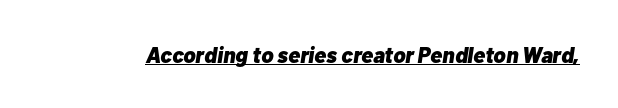
{"italic": "yes", "lean": "right", "slant_degrees": 10, "bold": "yes", "underline": "yes", "letter_spacing": "normal", "letter_spacing_em": 0.0, "glyph_px": 22}
